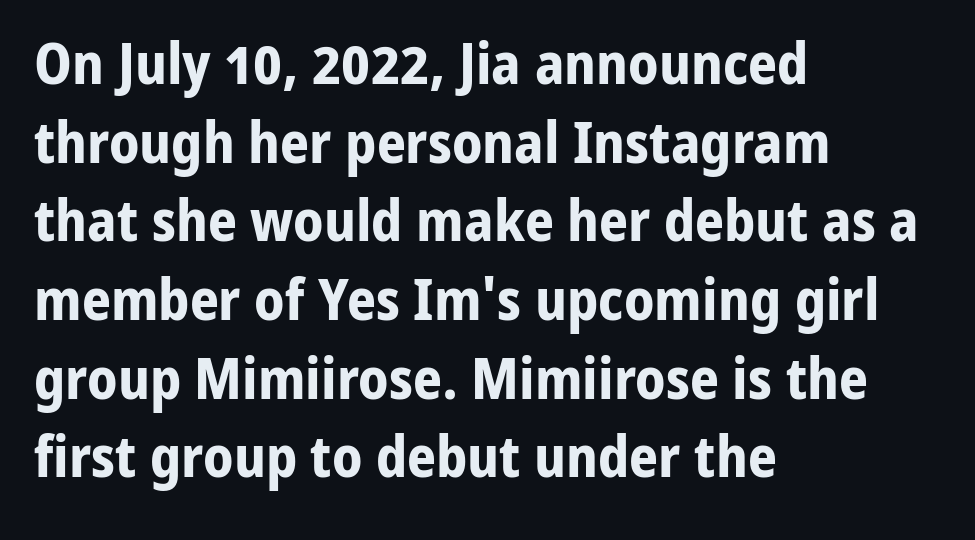
{"serif": "no", "italic": "no", "bold": "yes", "weight": "bold", "width": "normal", "stroke_contrast": "low", "x_height": "medium", "monospaced": "no", "underline": "no", "align": "left", "line_spacing": "normal", "line_spacing_ratio": 1.38, "letter_spacing": "normal", "letter_spacing_em": 0.0, "glyph_px": 57}
